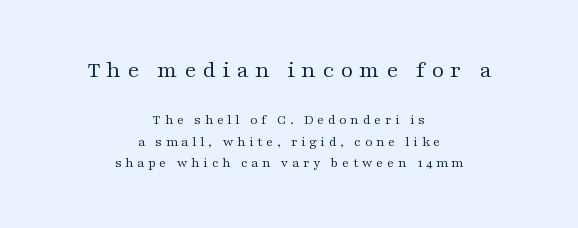
The image shows 24 px text type, upright; set centered, normal line spacing (1.54x), unusually wide letter spacing (+0.26 em), not underlined; the first (top) block is 1.71x larger.
